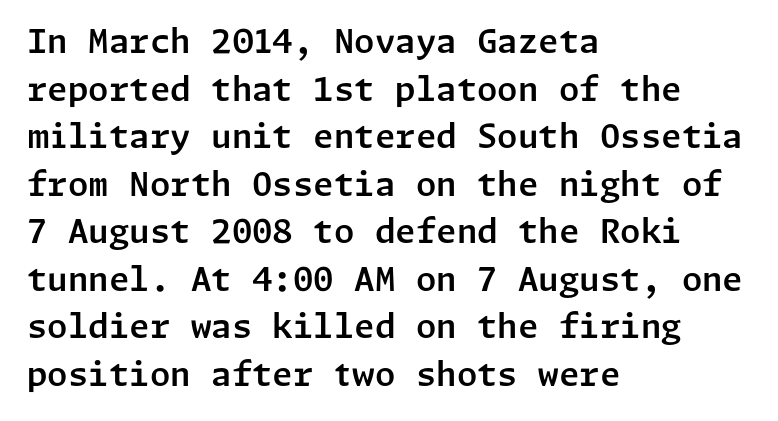
Q: Is the text italic (slanted)? A: No, it is upright.
Q: Is the typeface a serif or a sans-serif typeface? A: Sans-serif.
Q: Is the text underlined? A: No.
Q: How is the paragraph aligned? A: Left-aligned.
Q: Is the spacing between letters normal or unusually wide? A: Normal.
Q: Is the spacing between lines tight, normal or loose? A: Normal.
Q: Width (condensed, normal, or wide)? A: Normal.
Q: Stroke contrast? A: Low.
Q: x-height? A: Medium.
